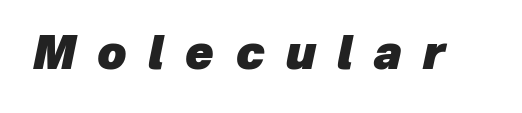
This sample has the flowing, uneven cadence of proportional lettering. Pretty heavy lettering here — definitely bold. The whole block is typeset with a tilt. Compared with typical body copy, the letter spacing here is much looser.
